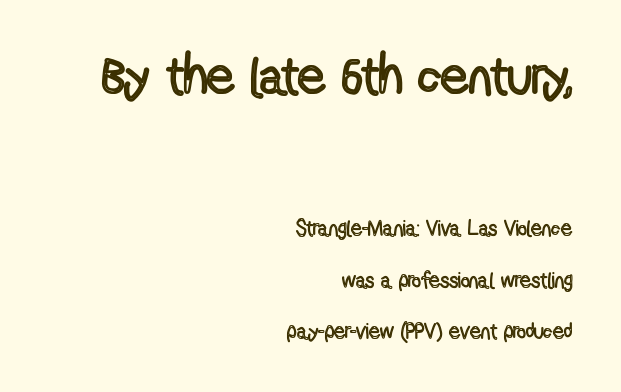
The image shows 54 px condensed type, upright; set right-aligned, loose line spacing (2.32x), normal letter spacing, not underlined; the first (top) block is 2.45x larger; a medium x-height.
